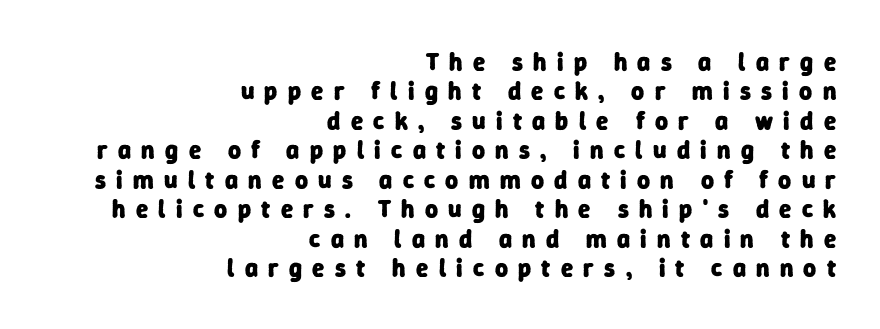
{"bold": "yes", "underline": "no", "align": "right", "line_spacing_ratio": 1.18, "letter_spacing": "wide", "letter_spacing_em": 0.41, "glyph_px": 25}
